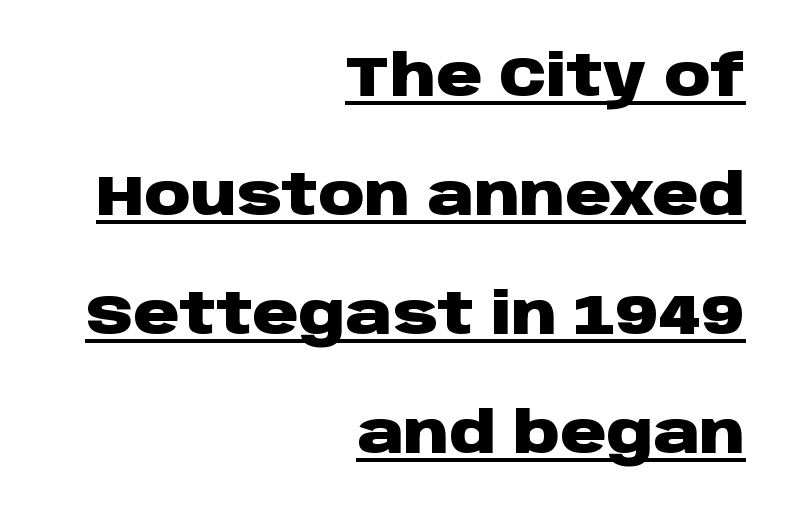
{"serif": "no", "italic": "no", "bold": "yes", "weight": "heavy", "width": "wide", "stroke_contrast": "low", "x_height": "large", "monospaced": "no", "underline": "yes", "align": "right", "line_spacing": "loose", "line_spacing_ratio": 2.09, "letter_spacing": "normal", "letter_spacing_em": 0.0, "glyph_px": 57}
